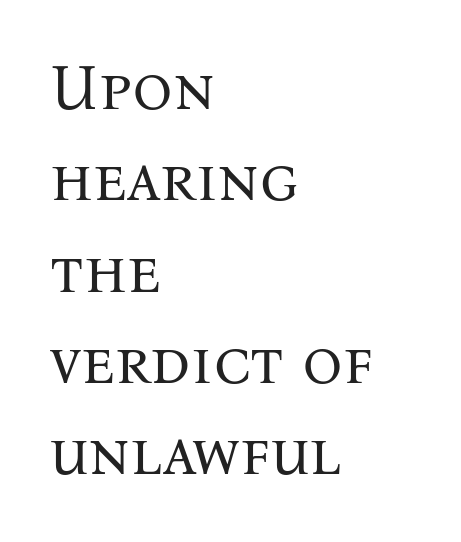
Does the copy run flush right? No — it runs flush left. The passage shown stacks its lines at a standard gap. Here the designer chose a conventional face with non-uniform glyph widths. The letters stand upright; this is a roman face. Does the type have serifs? Yes, each stem ends in a small foot.
